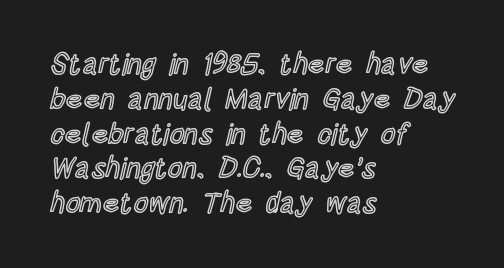
A student would call this left alignment; a typographer would say flush left, rag right. Here the designer chose a conventional face with non-uniform glyph widths. The glyphs are unaccompanied by any horizontal stroke below them. Observe the ordinary spacing: letters are neighbours, not strangers.
